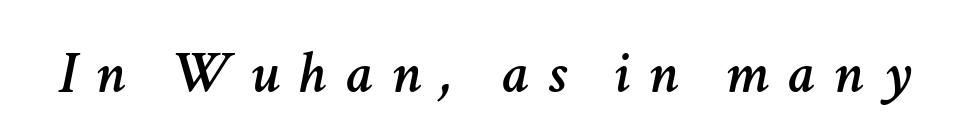
Underlining? Definitely not there. Each word looks stretched out because of the extra space between its letters. The face used here has a pronounced slope to its letters. The rendering uses natural spacing where letterforms have individual widths.
